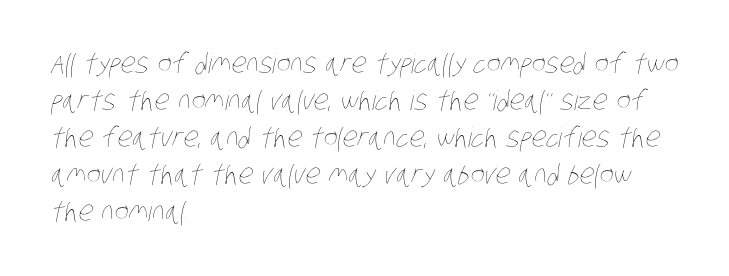
The passage shown is not underscored anywhere. The typesetter chose a ragged-right arrangement here. Letters have the restrained weight of plain body copy at most. Default kerning and tracking; the words read as compact shapes.
